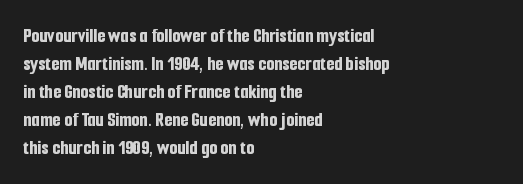
{"italic": "no", "bold": "yes", "underline": "no", "align": "left", "line_spacing": "normal", "line_spacing_ratio": 1.33, "letter_spacing": "normal", "letter_spacing_em": 0.0, "glyph_px": 21}
